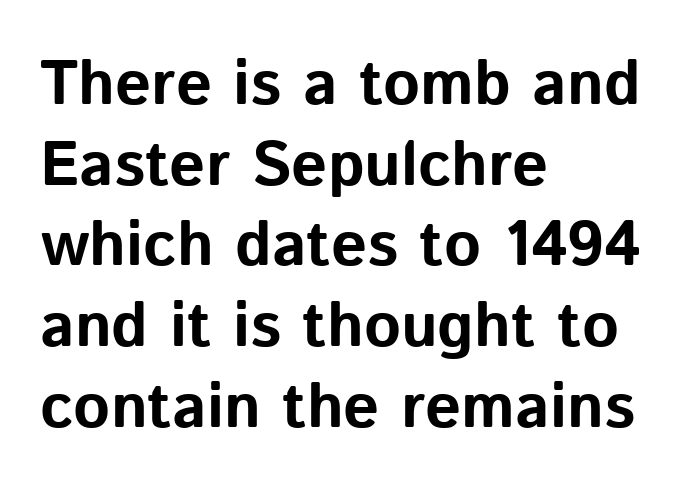
{"serif": "no", "italic": "no", "bold": "yes", "weight": "bold", "width": "normal", "stroke_contrast": "low", "x_height": "medium", "monospaced": "no", "underline": "no", "align": "left", "line_spacing": "normal", "line_spacing_ratio": 1.28, "letter_spacing": "normal", "letter_spacing_em": 0.0, "glyph_px": 63}
